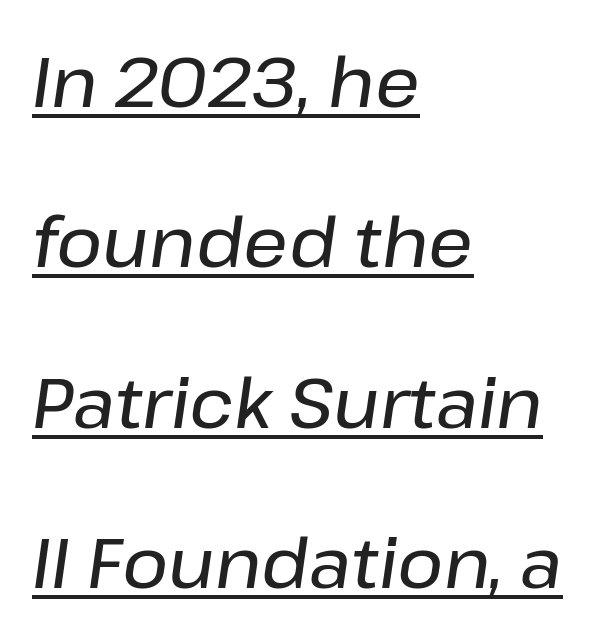
The image shows 70 px text type, italic (leaning right); set left-aligned, loose line spacing (2.29x), normal letter spacing, underlined; low stroke contrast and a medium x-height.
